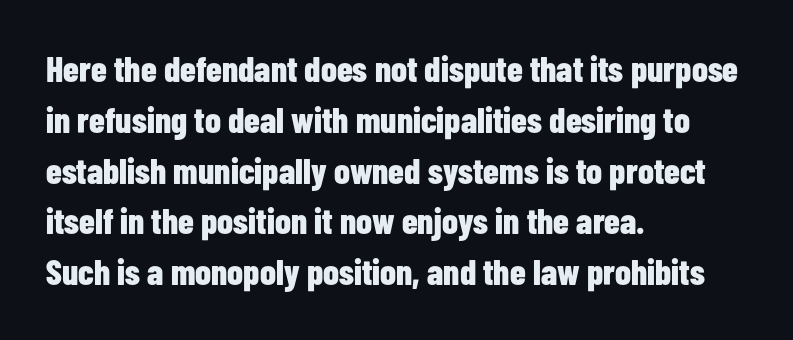
Leading matches the norm, producing a regular column. There is no visible air inserted between adjacent glyphs. Here the designer chose a conventional face with non-uniform glyph widths. Unlike a traditional serif, this face leaves its strokes unadorned. The passage shown is not underscored anywhere. Each glyph is drawn with heavy, bold strokes.
